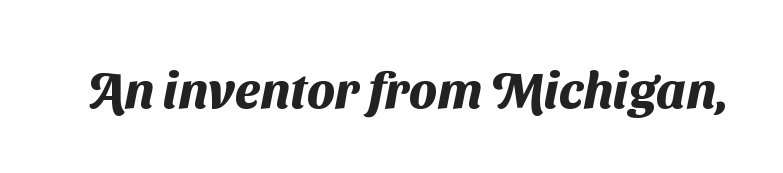
Q: Is the text bold? A: Yes.
Q: Is the typeface a serif or a sans-serif typeface? A: Sans-serif.
Q: Is the text underlined? A: No.
Q: Is the spacing between letters normal or unusually wide? A: Normal.
Q: Width (condensed, normal, or wide)? A: Normal.
Q: Stroke contrast? A: Medium.
Q: x-height? A: Medium.
Q: Monospaced? A: No.
